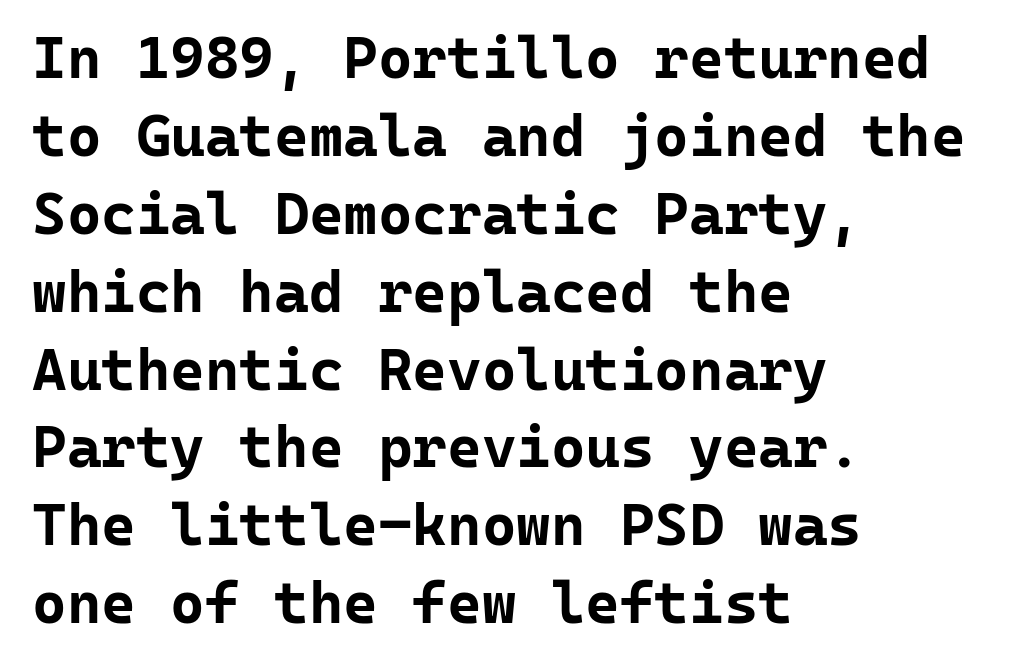
No word sits above an underline. The block of text has a typical density, with ordinary space between rows. The letters stand upright; this is a roman face. Typographically, this falls in the sans-serif category. The compositor pushed each line to the left boundary. Strokes here are thick enough to call this a true bold.
